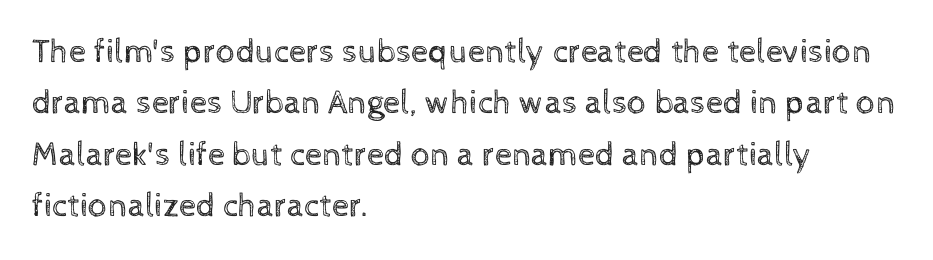
The image shows 34 px regular-weight type, upright; set left-aligned, normal line spacing (1.51x), normal letter spacing, not underlined; a medium x-height.
